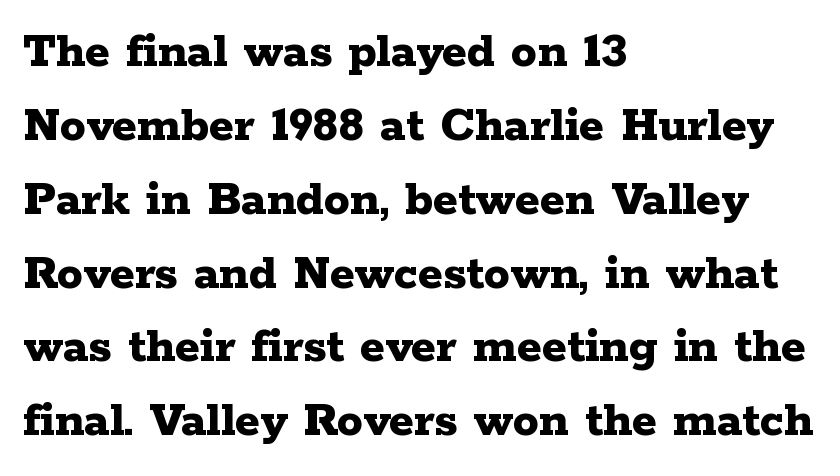
The image shows 52 px bold, wide serif type, upright; set left-aligned, normal line spacing (1.42x), normal letter spacing, not underlined; low stroke contrast and a medium x-height.
